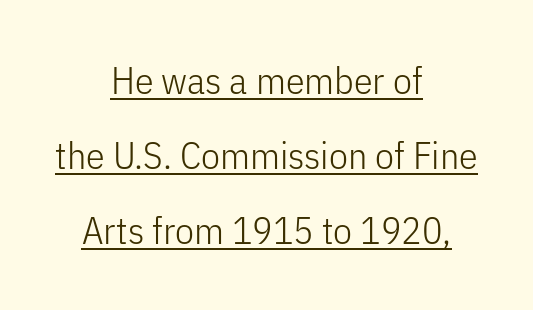
The image shows 38 px light, condensed sans-serif type, upright; set centered, loose line spacing (1.97x), normal letter spacing, underlined; low stroke contrast and a medium x-height.
